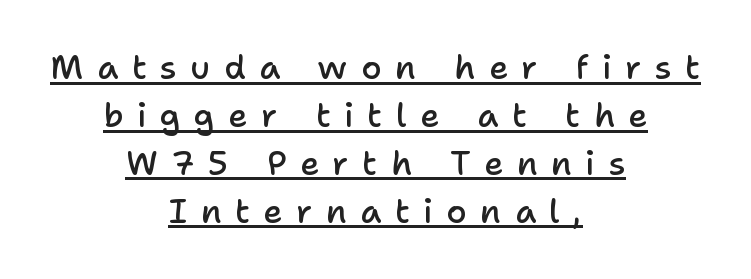
The image shows 33 px semibold sans-serif type, upright; set centered, normal line spacing (1.45x), unusually wide letter spacing (+0.41 em), underlined; low stroke contrast and a medium x-height.
